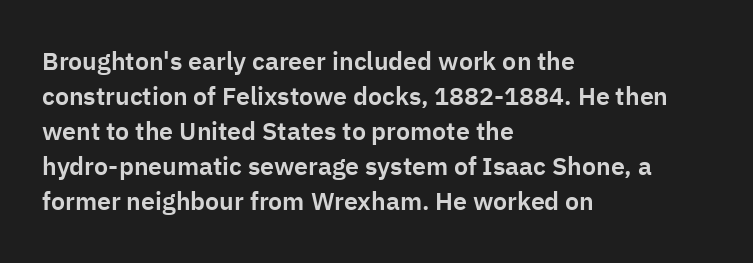
The image shows 25 px text type, upright; set left-aligned, normal line spacing (1.4x), normal letter spacing, not underlined.
